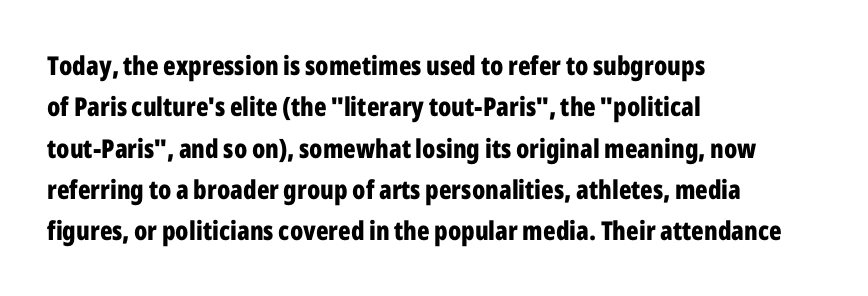
{"italic": "no", "bold": "yes", "underline": "no", "align": "left", "line_spacing": "normal", "line_spacing_ratio": 1.59, "letter_spacing": "normal", "letter_spacing_em": 0.0, "glyph_px": 26}
